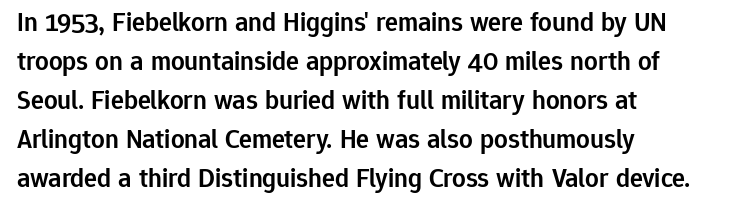
{"italic": "no", "bold": "semi", "underline": "no", "align": "left", "line_spacing": "normal", "line_spacing_ratio": 1.44, "letter_spacing": "normal", "letter_spacing_em": 0.0, "glyph_px": 27}
